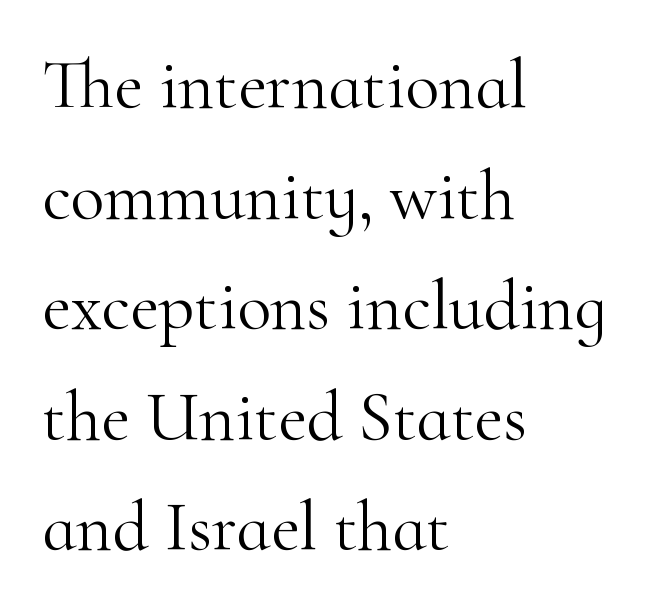
Upright lettering throughout. Character widths vary here, with narrow letters taking less room than wide ones. Does the copy run flush right? No — it runs flush left. A bare baseline throughout the passage. Is this a heavy cut? Hardly; it is regular or lighter. How are the letters spaced? Ordinarily, with no added tracking.
